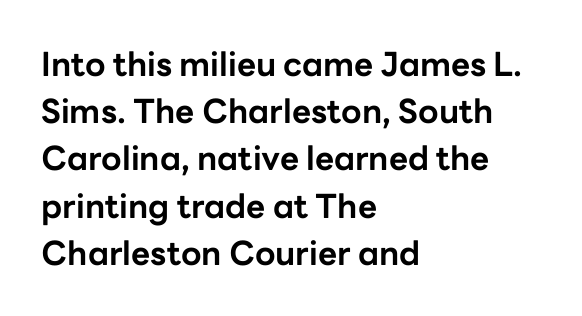
The image shows 33 px bold sans-serif type, upright; set left-aligned, normal line spacing (1.43x), normal letter spacing, not underlined; low stroke contrast and a medium x-height.
